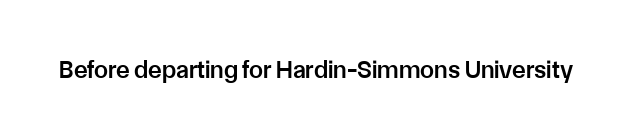
The image shows 25 px text type, upright; set normal letter spacing, not underlined.
